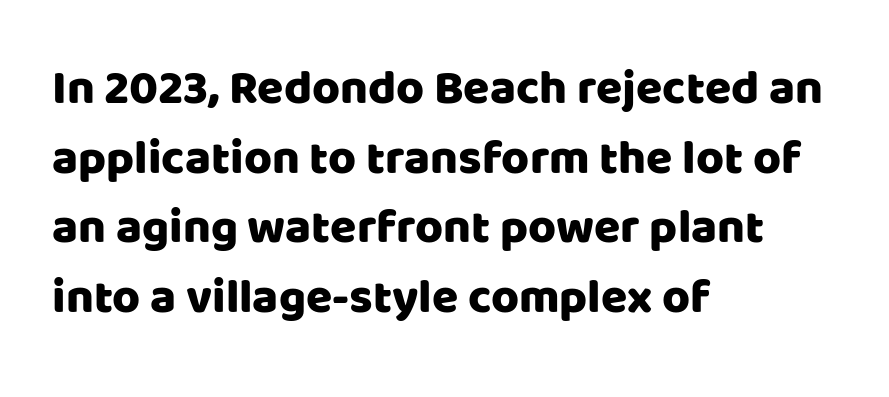
The image shows 48 px sans-serif type, upright; set left-aligned, normal line spacing (1.45x), normal letter spacing, not underlined; low stroke contrast and a large x-height.
